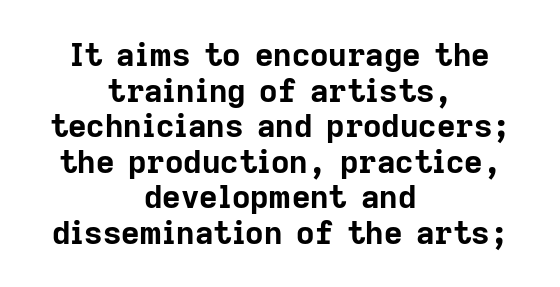
The image shows 32 px bold sans-serif type, upright; set centered, tight line spacing (1.11x), normal letter spacing, not underlined; low stroke contrast and a medium x-height.
